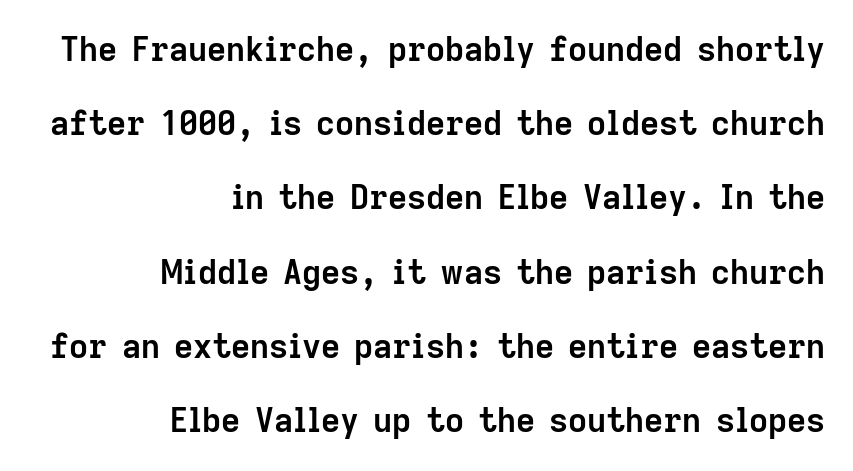
{"serif": "no", "italic": "no", "bold": "yes", "weight": "semibold", "width": "normal", "stroke_contrast": "low", "x_height": "medium", "monospaced": "no", "underline": "no", "align": "right", "line_spacing": "loose", "line_spacing_ratio": 2.25, "letter_spacing": "normal", "letter_spacing_em": 0.0, "glyph_px": 33}
